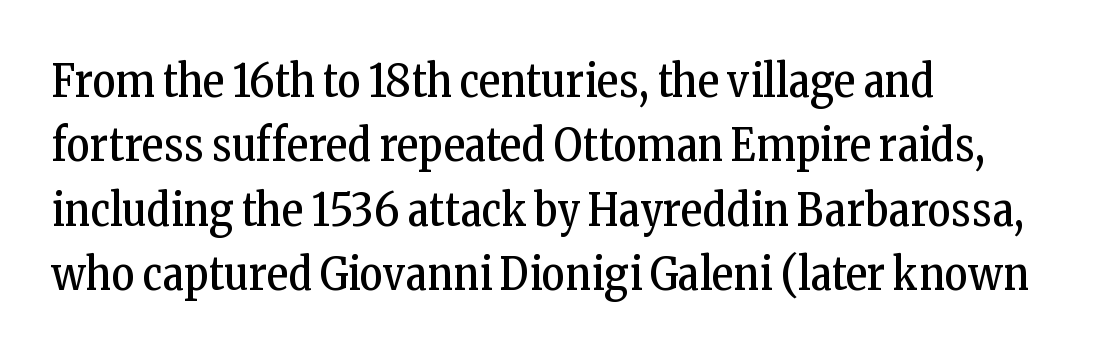
{"serif": "yes", "italic": "no", "bold": "no", "weight": "regular", "width": "condensed", "stroke_contrast": "low", "x_height": "medium", "monospaced": "no", "underline": "no", "align": "left", "line_spacing": "normal", "line_spacing_ratio": 1.43, "letter_spacing": "normal", "letter_spacing_em": 0.0, "glyph_px": 45}
